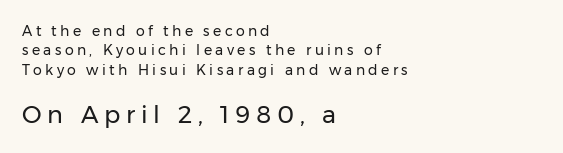
The image shows 24 px text type, upright; set left-aligned, normal line spacing (1.38x), unusually wide letter spacing (+0.24 em), not underlined; the second (bottom) block is 1.71x larger.
